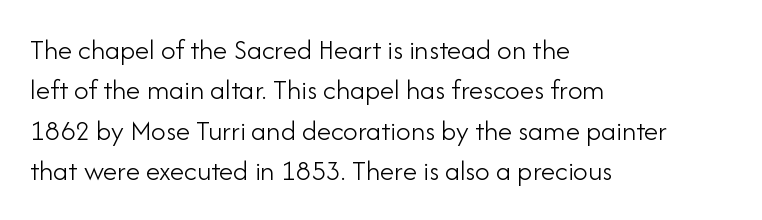
Q: Is the text bold? A: No.
Q: Is the text italic (slanted)? A: No, it is upright.
Q: Is the typeface a serif or a sans-serif typeface? A: Sans-serif.
Q: Is the text underlined? A: No.
Q: How is the paragraph aligned? A: Left-aligned.
Q: Is the spacing between letters normal or unusually wide? A: Normal.
Q: Is the spacing between lines tight, normal or loose? A: Normal.
Q: Width (condensed, normal, or wide)? A: Normal.
Q: Stroke contrast? A: Low.
Q: x-height? A: Small.
Q: Monospaced? A: No.
